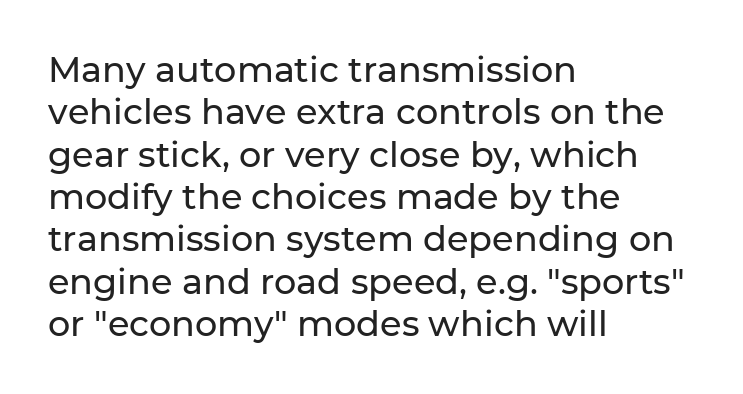
The strip under each line holds only bare page. Characters follow at the spacing the type designer built in. This rendering employs a face without finishing strokes, i.e., a sans-serif. Each line starts at the same left margin while the right side varies. Posture: vertical.
